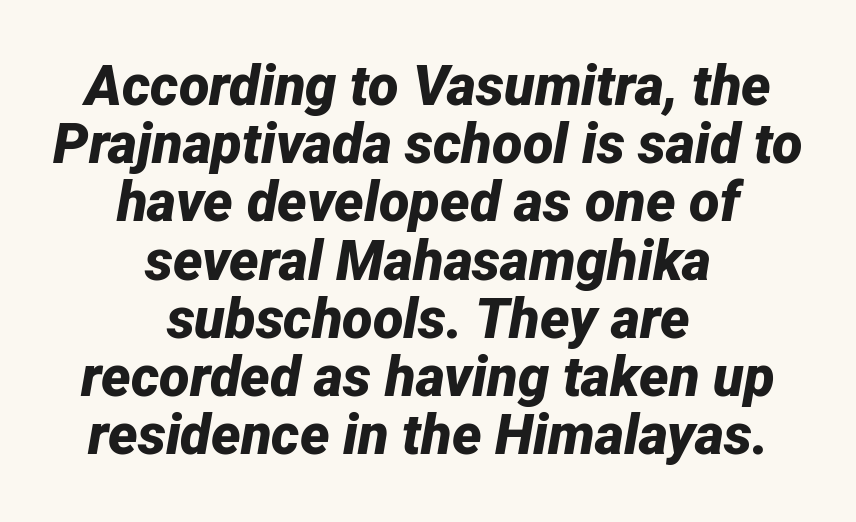
The image shows 56 px bold type, italic (leaning right); set centered, tight line spacing (1.04x), normal letter spacing, not underlined; low stroke contrast and a medium x-height.
